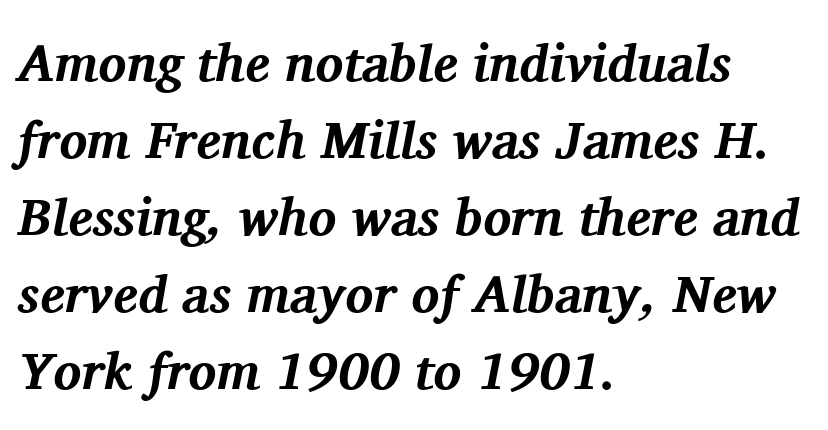
{"serif": "yes", "italic": "yes", "lean": "right", "slant_degrees": 11, "bold": "yes", "weight": "bold", "width": "normal", "stroke_contrast": "medium", "x_height": "medium", "monospaced": "no", "underline": "no", "align": "left", "line_spacing": "normal", "line_spacing_ratio": 1.48, "letter_spacing": "normal", "letter_spacing_em": 0.0, "glyph_px": 52}
